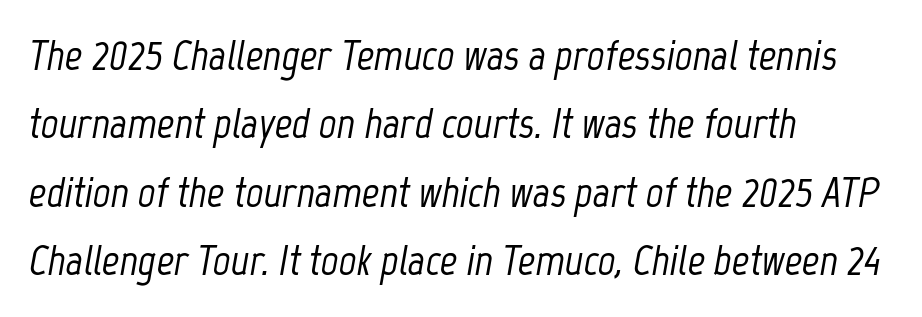
The image shows 43 px condensed type, italic (leaning right); set left-aligned, normal line spacing (1.59x), normal letter spacing, not underlined; low stroke contrast and a medium x-height.
